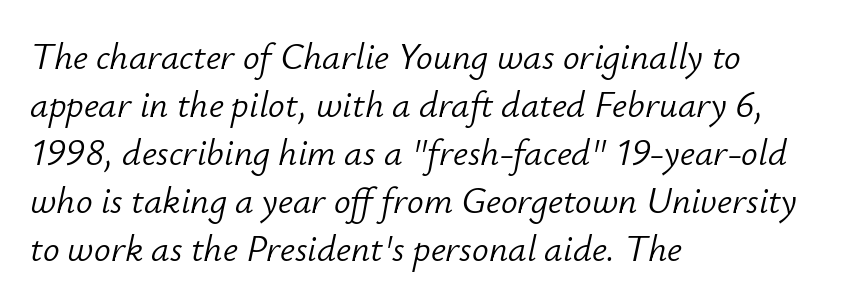
The typography opts for an oblique posture over an upright one. The foot of each line stays bare and open. Whoever set this chose a conventional vertical rhythm. The letters advance in unequal steps, a hallmark of proportional type.
